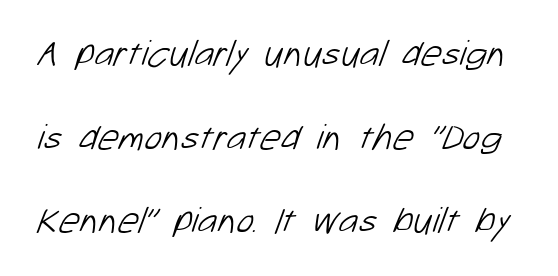
Q: Is the text bold? A: No.
Q: Is the typeface a serif or a sans-serif typeface? A: Sans-serif.
Q: Is the text underlined? A: No.
Q: Is the spacing between letters normal or unusually wide? A: Normal.
Q: Is the spacing between lines tight, normal or loose? A: Loose.
Q: Width (condensed, normal, or wide)? A: Normal.
Q: Stroke contrast? A: Low.
Q: x-height? A: Medium.
Q: Monospaced? A: No.
